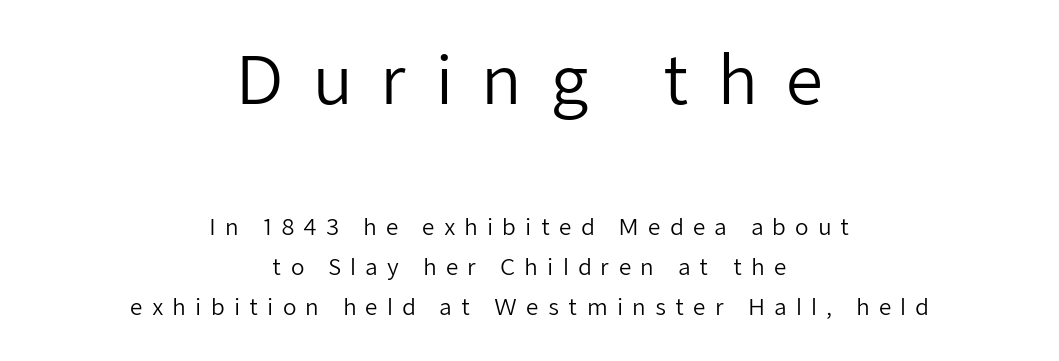
The image shows 66 px regular-weight sans-serif type, upright; set centered, line spacing 1.82x, unusually wide letter spacing (+0.41 em), not underlined; the first (top) block is 3.0x larger; low stroke contrast and a medium x-height.
